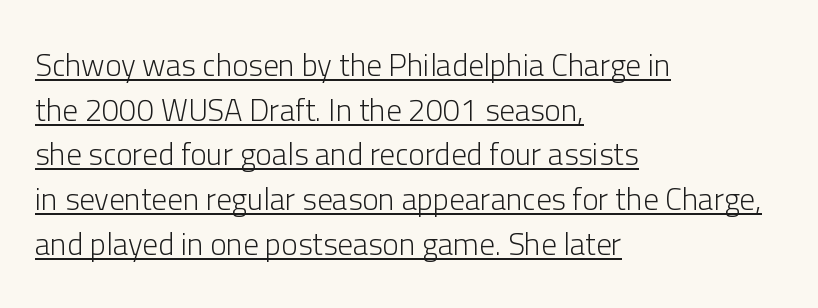
Q: Is the text bold? A: No.
Q: Is the text italic (slanted)? A: No, it is upright.
Q: Is the typeface a serif or a sans-serif typeface? A: Sans-serif.
Q: Is the text underlined? A: Yes.
Q: How is the paragraph aligned? A: Left-aligned.
Q: Is the spacing between letters normal or unusually wide? A: Normal.
Q: Is the spacing between lines tight, normal or loose? A: Normal.
Q: Width (condensed, normal, or wide)? A: Normal.
Q: Stroke contrast? A: Low.
Q: x-height? A: Medium.
Q: Monospaced? A: No.
